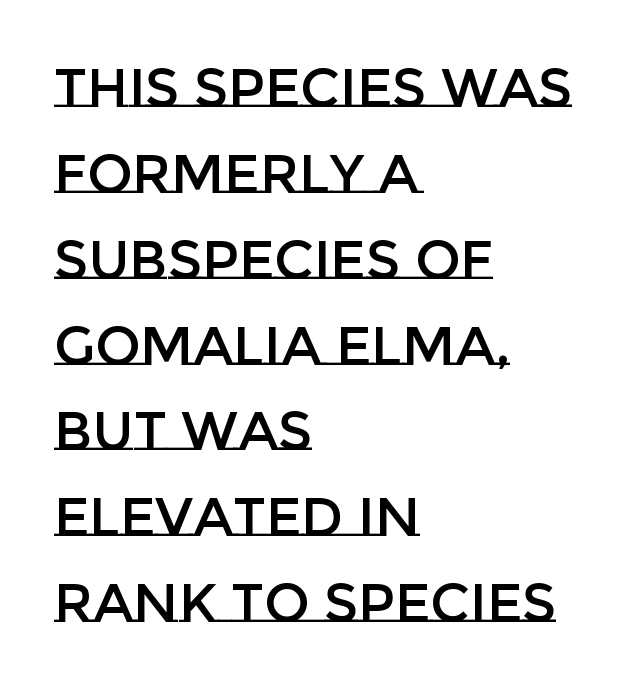
Q: Is the text italic (slanted)? A: No, it is upright.
Q: Is the text underlined? A: No.
Q: How is the paragraph aligned? A: Left-aligned.
Q: Is the spacing between letters normal or unusually wide? A: Normal.
Q: Is the spacing between lines tight, normal or loose? A: Normal.
Q: Width (condensed, normal, or wide)? A: Normal.
Q: Stroke contrast? A: Low.
Q: x-height? A: Large.
Q: Monospaced? A: No.
